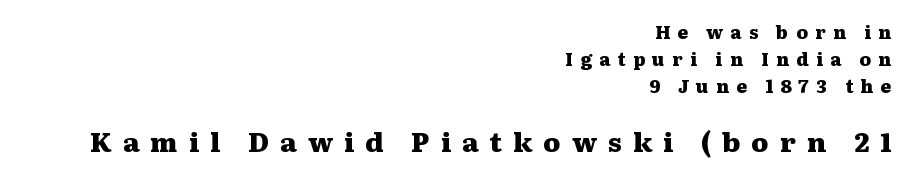
Q: Is the text bold? A: Yes.
Q: Is the text italic (slanted)? A: No, it is upright.
Q: Is the text underlined? A: No.
Q: How is the paragraph aligned? A: Right-aligned.
Q: Is the spacing between letters normal or unusually wide? A: Unusually wide.
Q: Is the spacing between lines tight, normal or loose? A: Normal.
Q: Which block of text is set in a larger size, the first (top) or the second (bottom)? A: The second (bottom) one.
